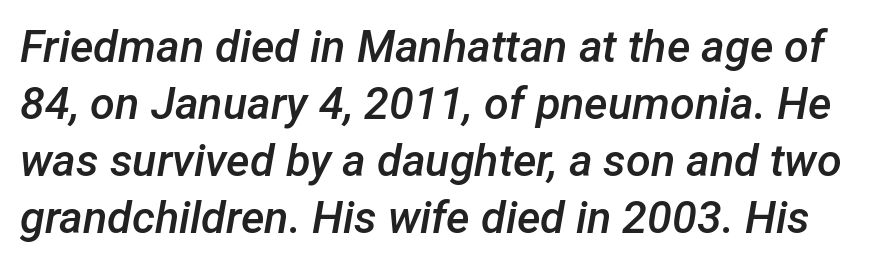
The image shows 45 px semibold type, italic (leaning right); set normal line spacing (1.27x), normal letter spacing, not underlined; low stroke contrast and a medium x-height.
